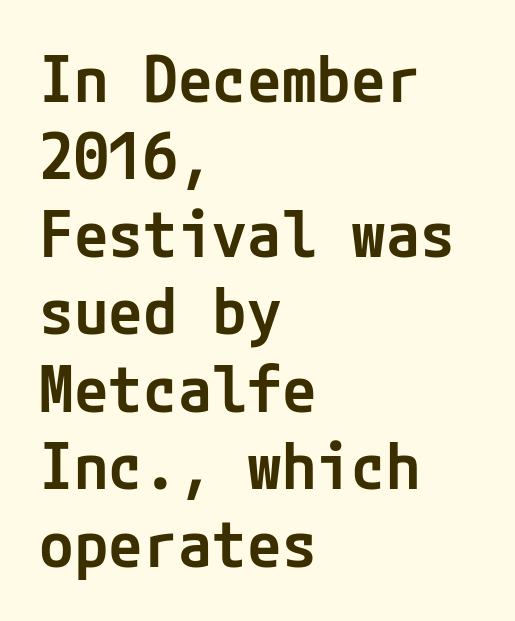
I'd call this a sans setting — the letters go barefoot. The passage is arranged the way most books set body copy — flush left. If you drew a line through each stem, it would be perfectly vertical. These lines keep a tight, regular rhythm from letter to letter.
